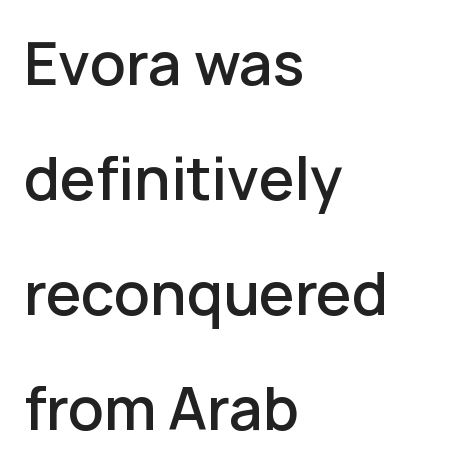
Examine the stroke ends and you'll find no serifs. Letters rest on an invisible, unmarked baseline. Observe the ordinary spacing: letters are neighbours, not strangers. Italic? Not at all — the glyphs are vertical. Is the block centered? No — it sits flush against the left margin. Vertically, the passage feels expansive, rows floating well apart.
